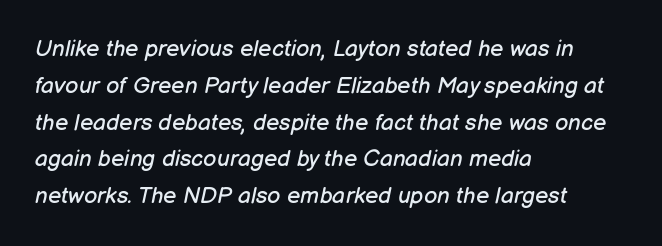
The image shows 23 px text type, italic (leaning right); set left-aligned, normal line spacing (1.6x), normal letter spacing, not underlined.
